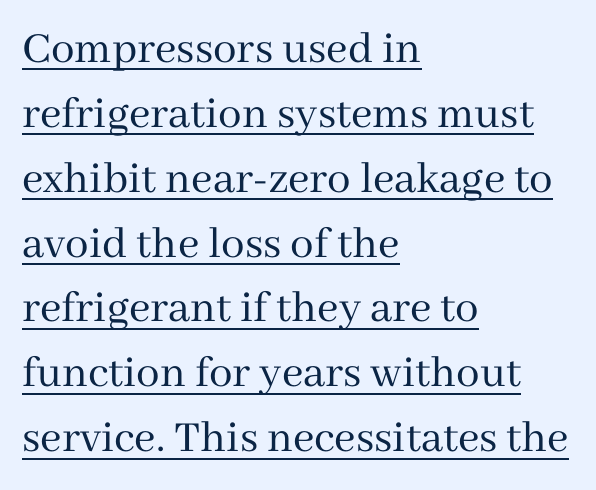
A classic flush-left, rag-right setting is used for this passage. Are there feet on the stems? There are — it's a serif. The letters sit at their default tracking, neither squeezed nor spread. Summary of vertical rhythm: regular, with standard interline spacing. No extra ink here — the face is not bold. Does the lettering tilt? It doesn't — this is upright.
